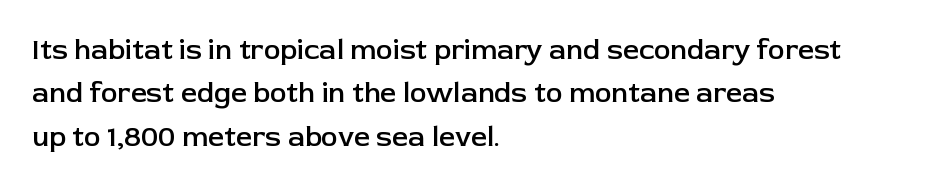
Q: Is the text bold? A: Semi-bold.
Q: Is the text italic (slanted)? A: No, it is upright.
Q: Is the typeface a serif or a sans-serif typeface? A: Sans-serif.
Q: Is the text underlined? A: No.
Q: How is the paragraph aligned? A: Left-aligned.
Q: Is the spacing between letters normal or unusually wide? A: Normal.
Q: Is the spacing between lines tight, normal or loose? A: Normal.
Q: Width (condensed, normal, or wide)? A: Normal.
Q: Stroke contrast? A: Low.
Q: x-height? A: Medium.
Q: Monospaced? A: No.
